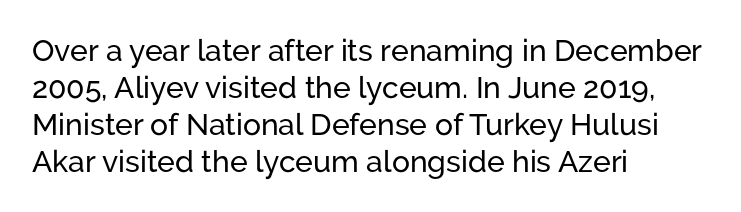
{"serif": "no", "italic": "no", "width": "normal", "stroke_contrast": "low", "x_height": "medium", "monospaced": "no", "underline": "no", "align": "left", "line_spacing_ratio": 1.23, "letter_spacing": "normal", "letter_spacing_em": 0.0, "glyph_px": 30}
